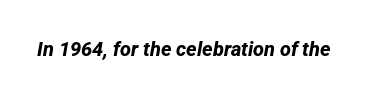
Standard letterfit; no display-style spreading of the glyphs. Plenty of ink on the page — the face is bold. The string is rendered with underlining switched off.
